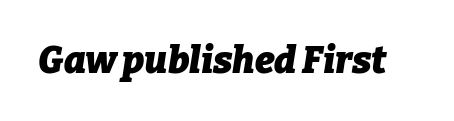
The letters advance in unequal steps, a hallmark of proportional type. Looking at the ascenders, they clearly lean. The foot of each line stays bare and open. Here the glyphs are tracked normally, forming tight word shapes.
